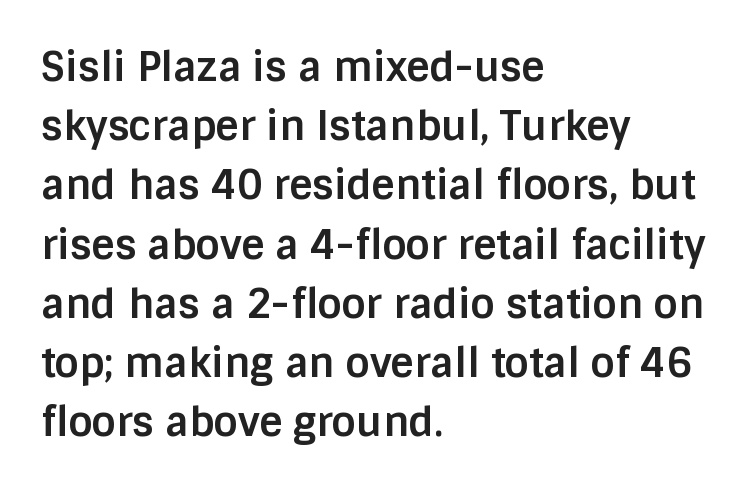
The image shows 40 px bold sans-serif type, upright; set left-aligned, normal line spacing (1.48x), normal letter spacing, not underlined; low stroke contrast and a large x-height.
